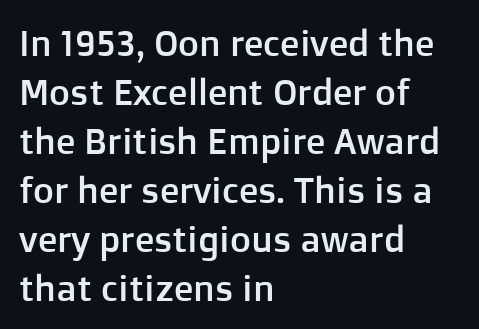
Which margin do the lines hug? The left one — the right edge is uneven. Tracking here is standard; glyphs follow each other at the usual distance. This sample uses a sans-serif face. This rendering features lettering with no underline. Every stem runs plumb, perpendicular to the baseline. Spacing verdict: proportional, widths tailored to each character.
